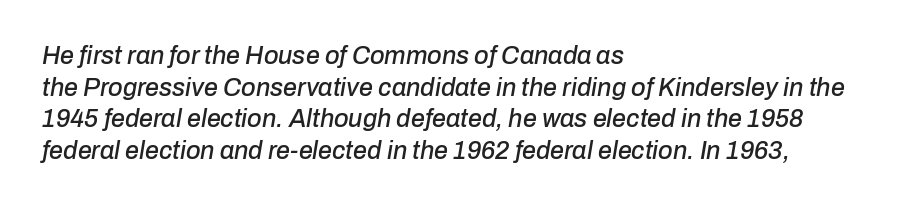
The image shows 25 px text type, italic (leaning right); set left-aligned, normal line spacing (1.27x), normal letter spacing, not underlined.
